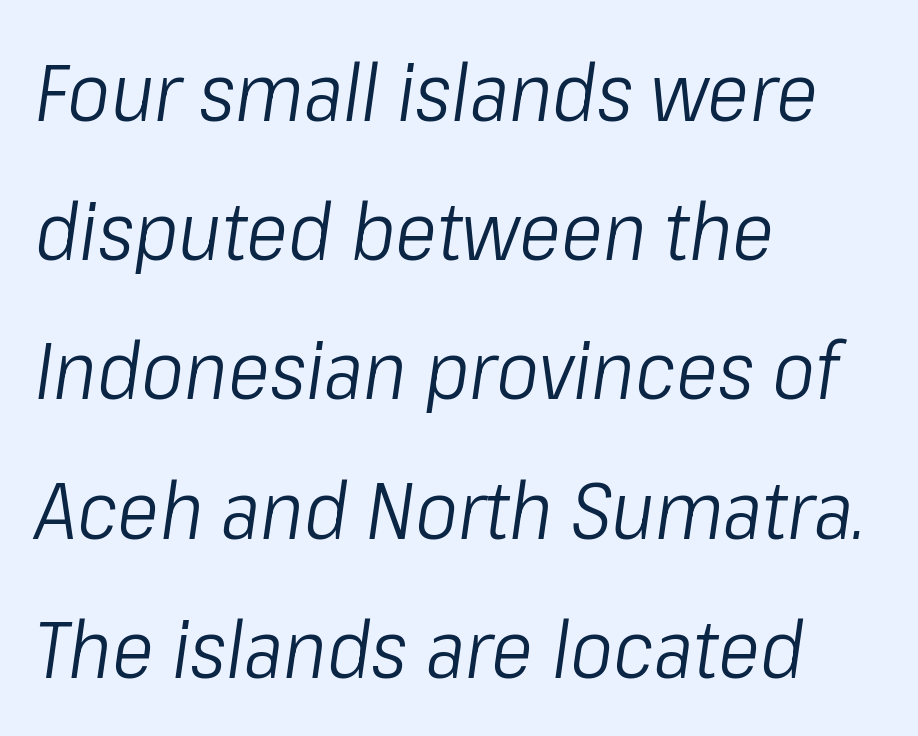
The image shows 80 px light, condensed type, italic (leaning right); set left-aligned, line spacing 1.74x, normal letter spacing, not underlined; low stroke contrast and a medium x-height.
